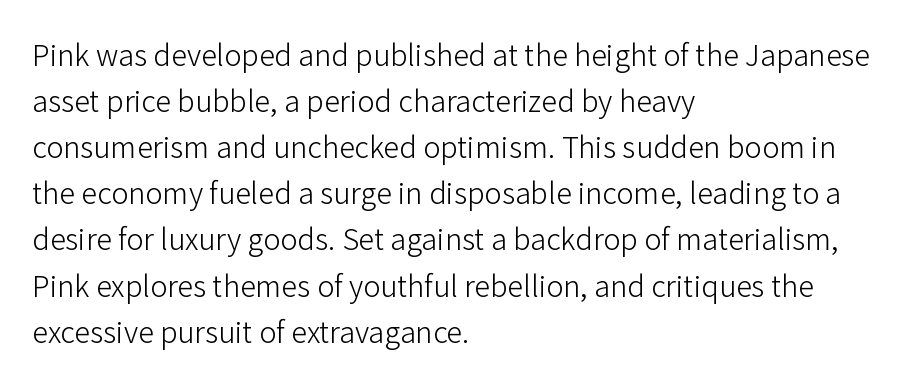
Compared with typical paragraphs, the rows here are spaced about the same. A clean baseline with only descenders dipping below it. You could not count columns in this text — the font is proportionally spaced. In terms of posture, this sample is upright. This is sans-serif lettering, the kind often seen on screens and signage.
